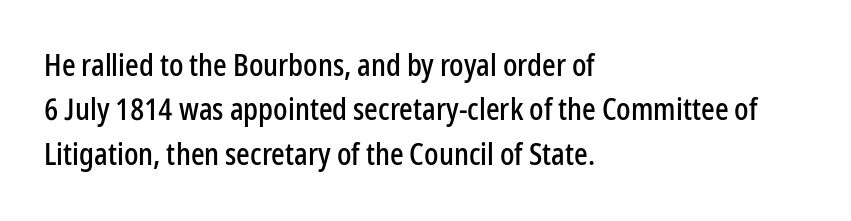
{"serif": "no", "italic": "no", "width": "condensed", "stroke_contrast": "low", "x_height": "medium", "monospaced": "no", "underline": "no", "align": "left", "line_spacing": "normal", "line_spacing_ratio": 1.48, "letter_spacing": "normal", "letter_spacing_em": 0.0, "glyph_px": 30}
